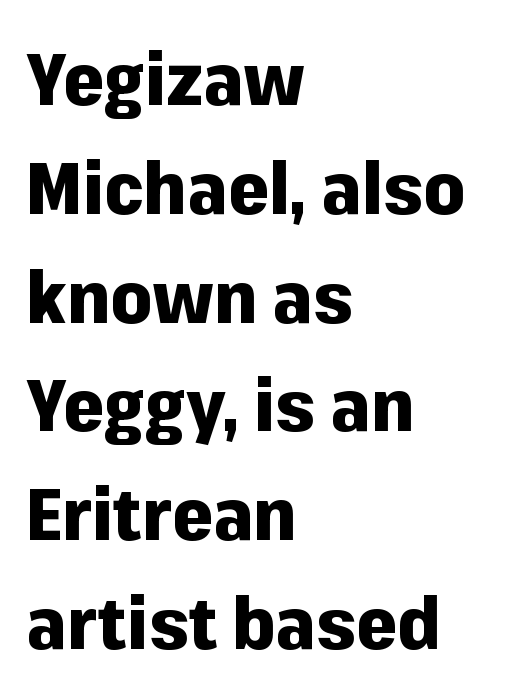
Students, this is bold: see how much ink each stroke carries. One-word summary of the alignment: left. Honestly, the row spacing looks completely unremarkable. Varying glyph widths throughout — classic text-font behaviour. Check the space under the baseline: it is left empty.
